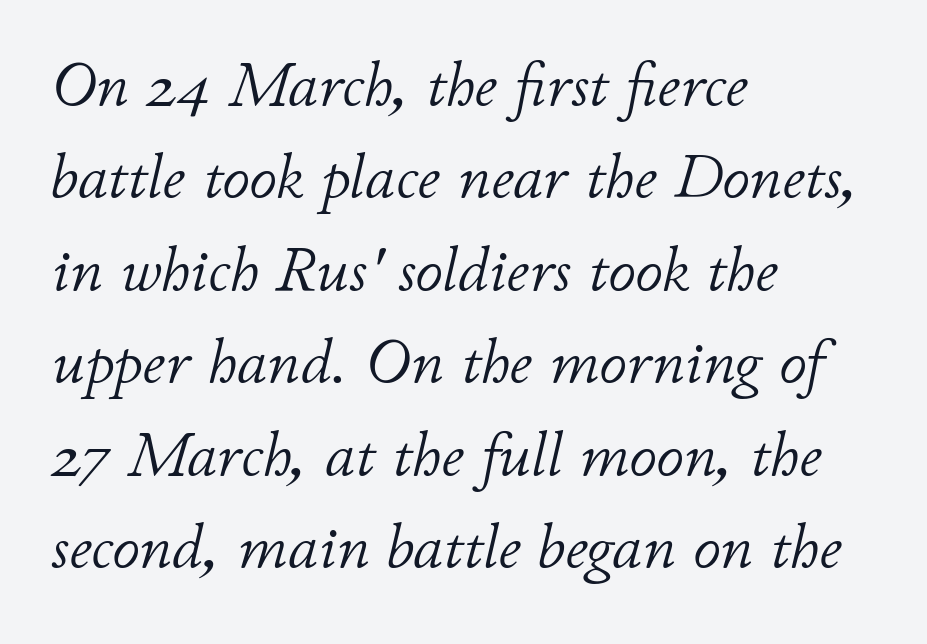
The image shows 62 px light type, italic (leaning right); set left-aligned, normal line spacing (1.49x), normal letter spacing, not underlined; low stroke contrast and a small x-height.
